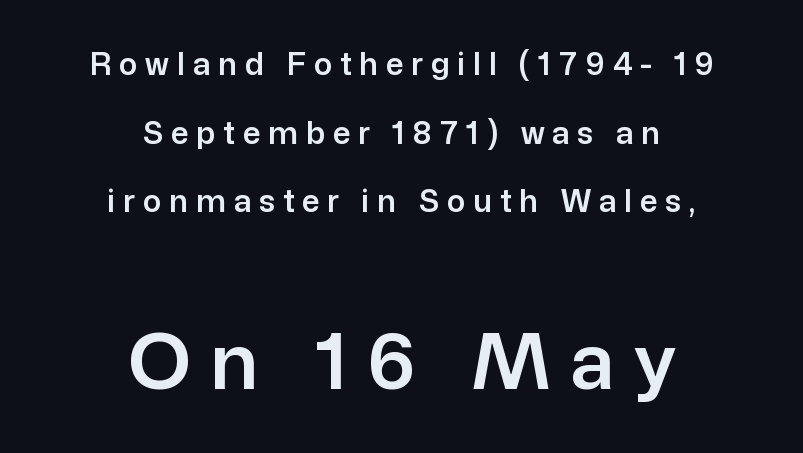
{"serif": "no", "italic": "no", "width": "normal", "stroke_contrast": "low", "x_height": "medium", "monospaced": "no", "underline": "no", "align": "center", "line_spacing": "loose", "line_spacing_ratio": 2.21, "letter_spacing": "wide", "letter_spacing_em": 0.25, "larger_block": "second", "size_ratio": 2.52, "glyph_px": 78}
